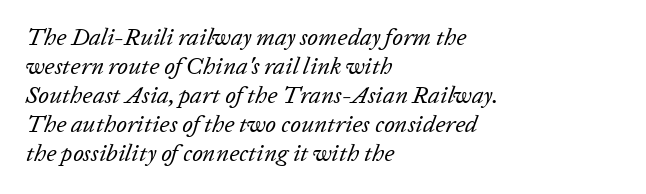
In terms of letterspacing, this is plain default setting. The characters are drawn with everyday or finer stroke widths. Descenders are the only things crossing below the line. The face used here has a pronounced slope to its letters. In CSS terms this would be text-align: left.
